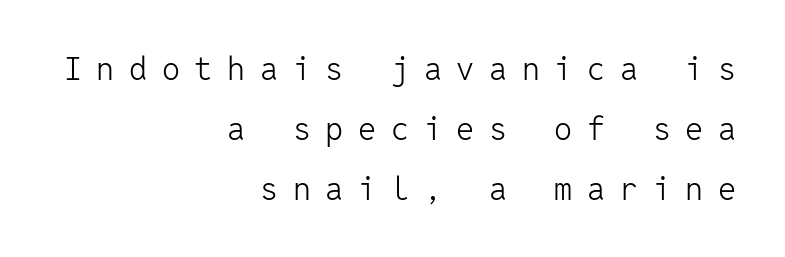
The image shows 32 px light sans-serif type, upright, monospaced; set right-aligned, line spacing 1.87x, unusually wide letter spacing (+0.46 em), not underlined; low stroke contrast and a medium x-height.
